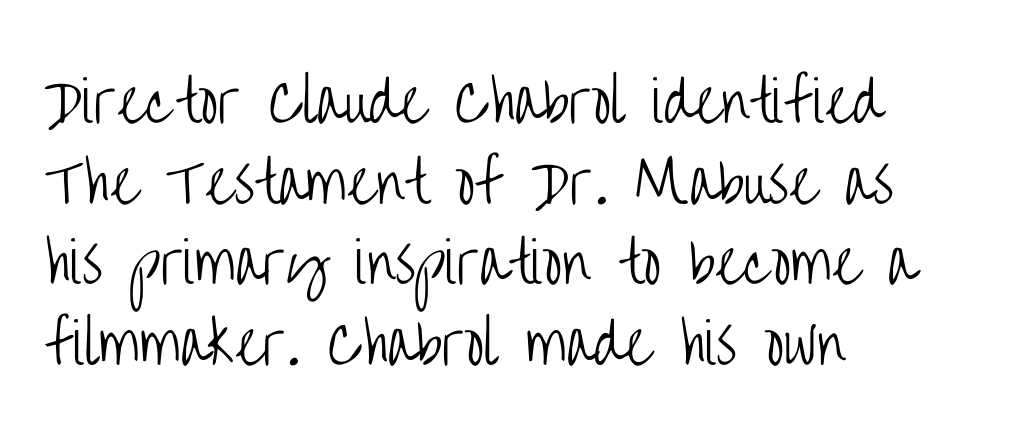
Are there feet on the stems? There aren't — it's a sans. A normal amount of white space separates one row of letters from the next. The type is set solid horizontally, with unmodified tracking. A typesetter would call this proportional, since set widths differ per character. Does the lettering tilt? It doesn't — this is upright. The weight tops out at a normal text grade.
